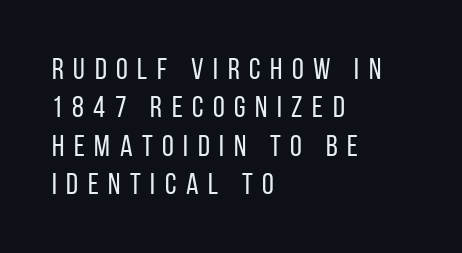
Q: Is the text bold? A: No.
Q: Is the text italic (slanted)? A: No, it is upright.
Q: Is the typeface a serif or a sans-serif typeface? A: Sans-serif.
Q: Is the text underlined? A: No.
Q: How is the paragraph aligned? A: Left-aligned.
Q: Is the spacing between letters normal or unusually wide? A: Unusually wide.
Q: Is the spacing between lines tight, normal or loose? A: Normal.
Q: Width (condensed, normal, or wide)? A: Condensed.
Q: Stroke contrast? A: Low.
Q: x-height? A: Large.
Q: Monospaced? A: No.
